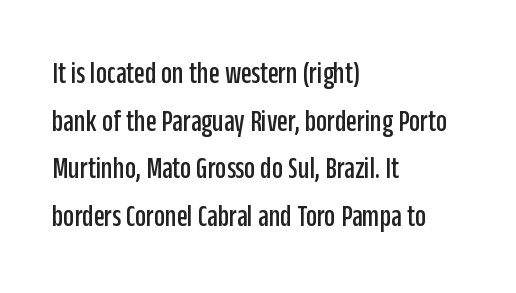
{"serif": "no", "italic": "no", "width": "condensed", "stroke_contrast": "low", "x_height": "large", "monospaced": "no", "underline": "no", "align": "left", "line_spacing": "normal", "line_spacing_ratio": 1.54, "letter_spacing": "normal", "letter_spacing_em": 0.0, "glyph_px": 31}
